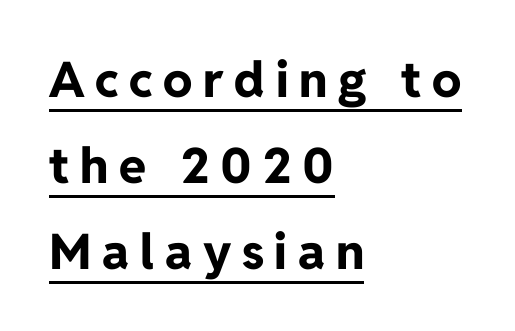
{"serif": "no", "italic": "no", "bold": "yes", "weight": "bold", "width": "normal", "stroke_contrast": "low", "x_height": "medium", "monospaced": "no", "underline": "yes", "align": "left", "line_spacing_ratio": 1.76, "letter_spacing": "wide", "letter_spacing_em": 0.22, "glyph_px": 49}
